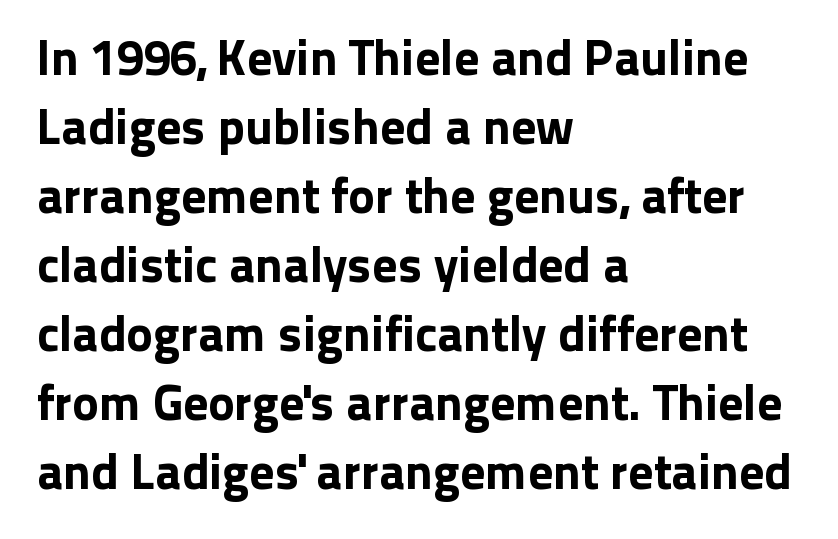
The image shows 50 px sans-serif type, upright; set left-aligned, normal line spacing (1.38x), normal letter spacing, not underlined; low stroke contrast and a medium x-height.
